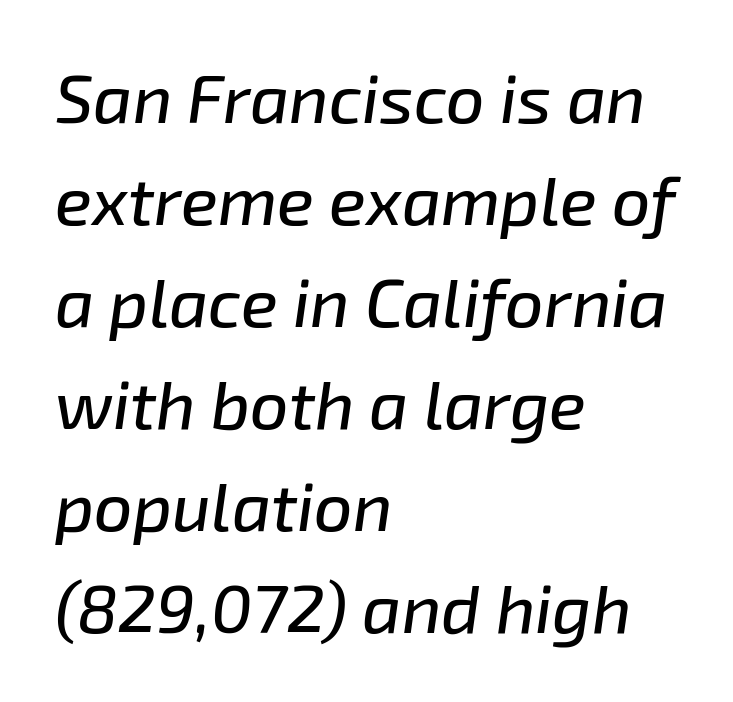
Q: Is the text italic (slanted)? A: Yes, it leans right by about 8 degrees.
Q: Is the text underlined? A: No.
Q: How is the paragraph aligned? A: Left-aligned.
Q: Is the spacing between letters normal or unusually wide? A: Normal.
Q: Is the spacing between lines tight, normal or loose? A: Normal.
Q: Width (condensed, normal, or wide)? A: Normal.
Q: Stroke contrast? A: Low.
Q: x-height? A: Medium.
Q: Monospaced? A: No.
